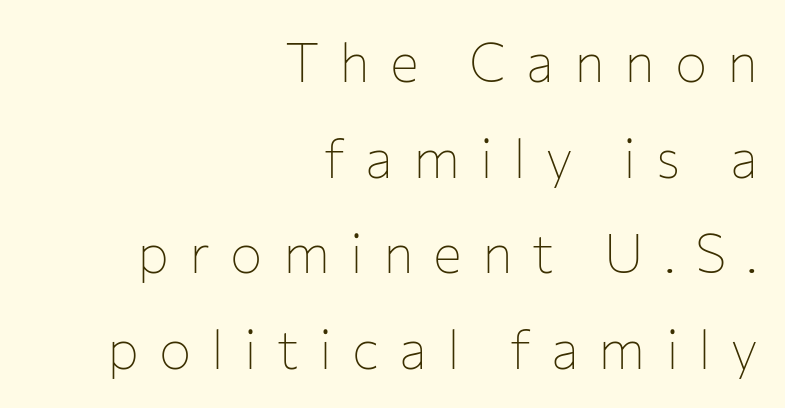
The image shows 54 px thin sans-serif type, upright; set right-aligned, line spacing 1.77x, unusually wide letter spacing (+0.37 em), not underlined; low stroke contrast and a medium x-height.
